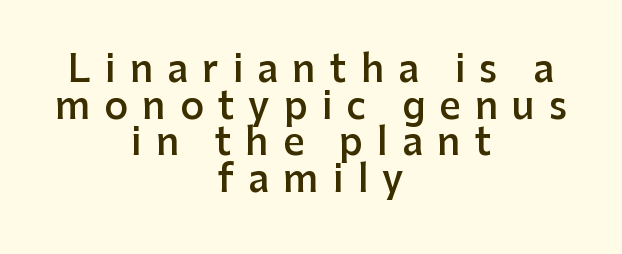
{"serif": "no", "italic": "no", "bold": "semi", "weight": "semibold", "width": "normal", "stroke_contrast": "low", "x_height": "medium", "monospaced": "no", "underline": "no", "align": "center", "line_spacing": "tight", "line_spacing_ratio": 0.99, "letter_spacing": "wide", "letter_spacing_em": 0.38, "glyph_px": 37}
